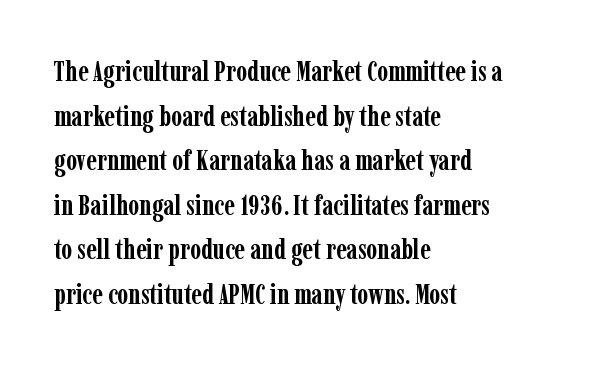
Rule under the text: the space is simply empty. Regarding leading, the lines here are spaced in the standard way. The font's upright variant was chosen for this text. Spacing verdict: proportional, widths tailored to each character. What kind of face is this? One with serifs. Horizontally, the lines are justified to the leading edge only.
